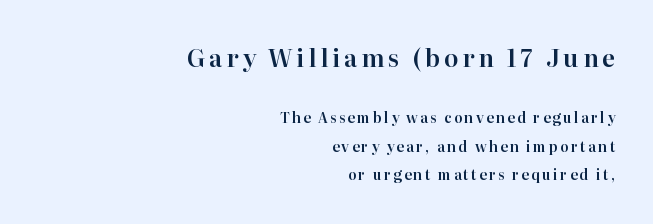
The image shows 24 px text type, upright; set right-aligned, loose line spacing (2.04x), not underlined; the first (top) block is 1.71x larger.
